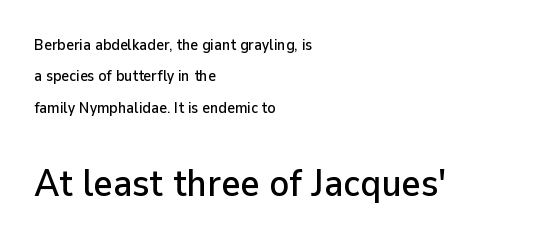
Nothing unusual about the tracking: characters are spaced as the font intends. A typesetter would call this proportional, since set widths differ per character. Line beginnings align vertically; line endings do not. Nobody drew a line under any word here. Quick note: interline space is abundant.
